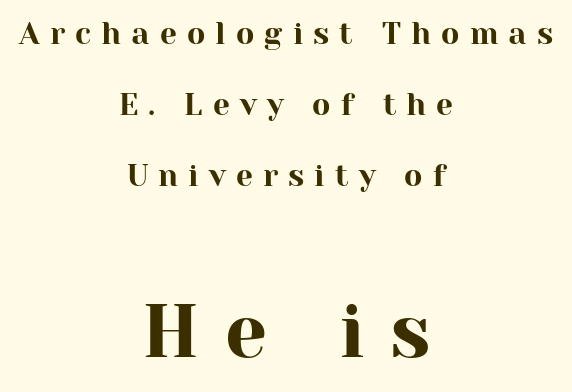
Q: Is the text italic (slanted)? A: No, it is upright.
Q: Is the typeface a serif or a sans-serif typeface? A: Serif.
Q: Is the text underlined? A: No.
Q: How is the paragraph aligned? A: Centered.
Q: Is the spacing between letters normal or unusually wide? A: Unusually wide.
Q: Is the spacing between lines tight, normal or loose? A: Loose.
Q: Which block of text is set in a larger size, the first (top) or the second (bottom)? A: The second (bottom) one.
Q: Width (condensed, normal, or wide)? A: Normal.
Q: Stroke contrast? A: High.
Q: x-height? A: Medium.
Q: Monospaced? A: No.
